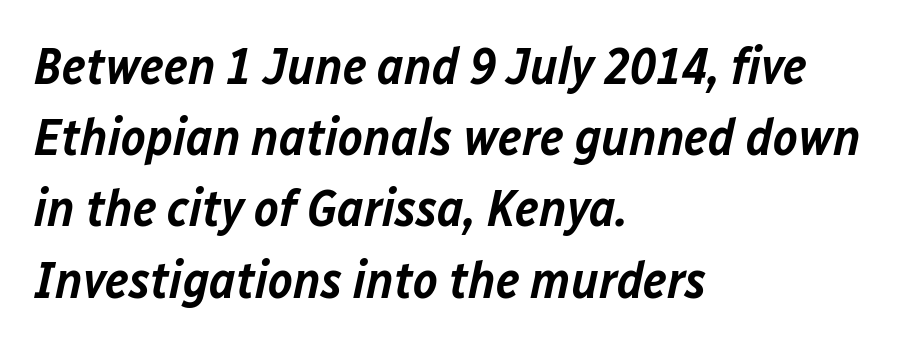
The image shows 52 px semibold type, italic (leaning right); set left-aligned, normal line spacing (1.37x), normal letter spacing, not underlined; low stroke contrast and a medium x-height.
